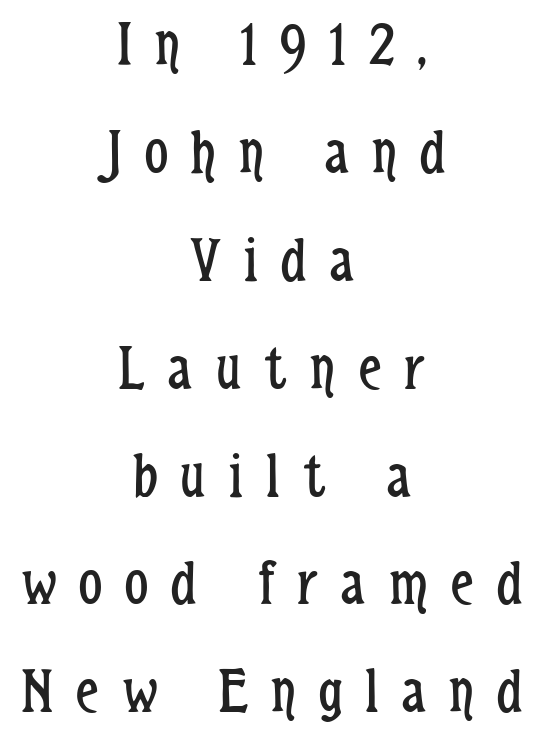
Q: Is the text bold? A: No.
Q: Is the text italic (slanted)? A: No, it is upright.
Q: Is the typeface a serif or a sans-serif typeface? A: Sans-serif.
Q: Is the text underlined? A: No.
Q: How is the paragraph aligned? A: Centered.
Q: Is the spacing between letters normal or unusually wide? A: Unusually wide.
Q: Is the spacing between lines tight, normal or loose? A: Normal.
Q: Width (condensed, normal, or wide)? A: Condensed.
Q: Stroke contrast? A: Low.
Q: x-height? A: Medium.
Q: Monospaced? A: No.
